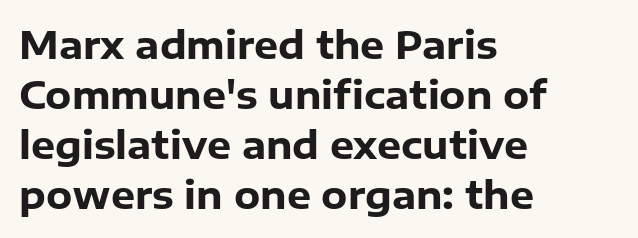
Q: Is the text bold? A: Yes.
Q: Is the text italic (slanted)? A: No, it is upright.
Q: Is the typeface a serif or a sans-serif typeface? A: Sans-serif.
Q: Is the text underlined? A: No.
Q: How is the paragraph aligned? A: Left-aligned.
Q: Is the spacing between letters normal or unusually wide? A: Normal.
Q: Is the spacing between lines tight, normal or loose? A: Normal.
Q: Width (condensed, normal, or wide)? A: Normal.
Q: Stroke contrast? A: Low.
Q: x-height? A: Medium.
Q: Monospaced? A: No.
